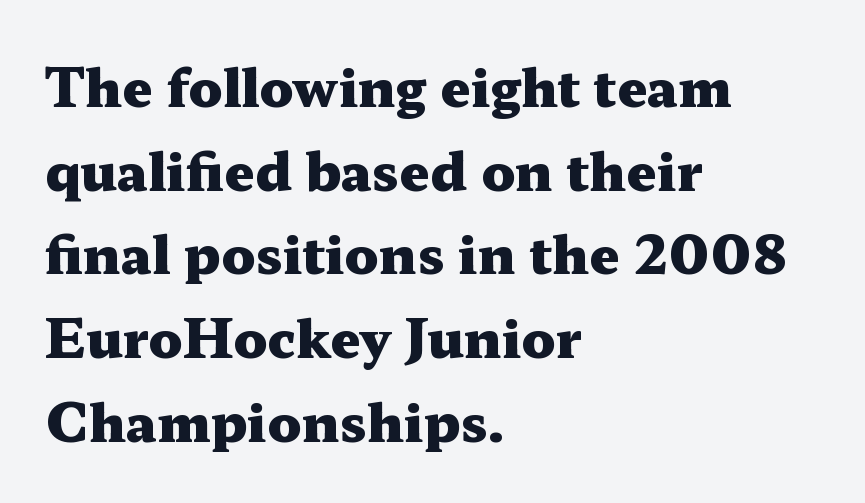
Q: Is the text bold? A: Yes.
Q: Is the text italic (slanted)? A: No, it is upright.
Q: Is the typeface a serif or a sans-serif typeface? A: Serif.
Q: Is the text underlined? A: No.
Q: How is the paragraph aligned? A: Left-aligned.
Q: Is the spacing between letters normal or unusually wide? A: Normal.
Q: Is the spacing between lines tight, normal or loose? A: Normal.
Q: Width (condensed, normal, or wide)? A: Wide.
Q: Stroke contrast? A: Medium.
Q: x-height? A: Medium.
Q: Monospaced? A: No.
